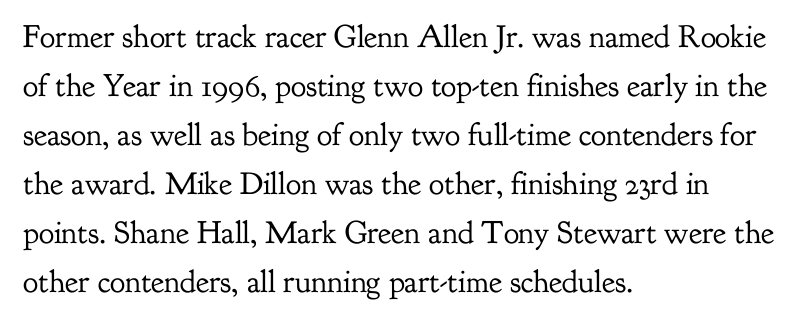
{"serif": "yes", "italic": "no", "bold": "no", "weight": "regular", "width": "normal", "stroke_contrast": "low", "x_height": "small", "monospaced": "no", "underline": "no", "align": "left", "line_spacing": "normal", "line_spacing_ratio": 1.53, "letter_spacing": "normal", "letter_spacing_em": 0.0, "glyph_px": 32}
